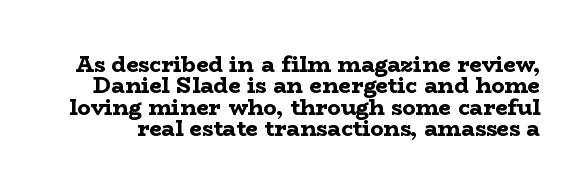
The image shows 22 px bold type, upright; set tight line spacing (0.97x), normal letter spacing, not underlined.
